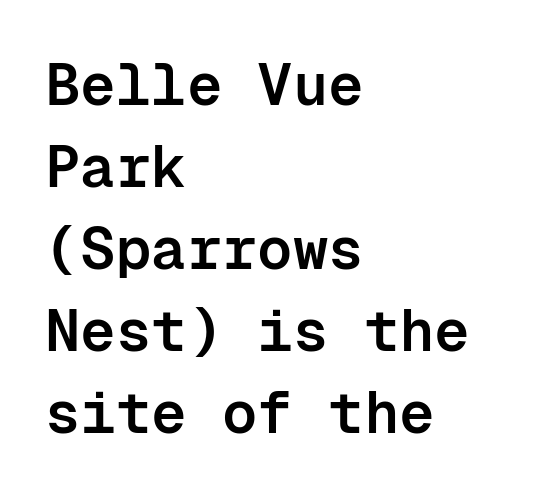
Lines of text with bare space underneath. The type sits square on the baseline with zero lean. Typographic density is moderately raised because the face is semibold. These lines are composed in type without serifs. The rag falls on the right side of this text block. Short note: letters normally spaced.
